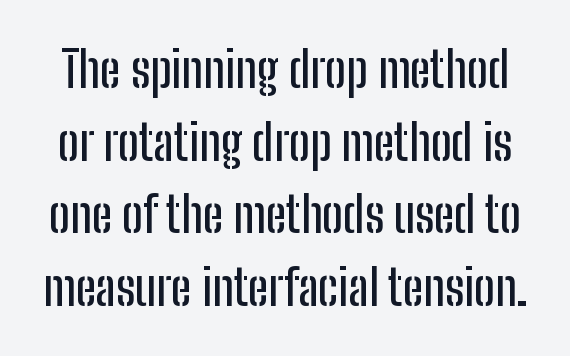
Varying glyph widths throughout — classic text-font behaviour. A typesetter would call this leading conventional body-copy spacing. Ordinary non-slanted type is in use. The line texture is even and compact thanks to regular tracking. You can tell from the bare stems that sans-serif type was used.
